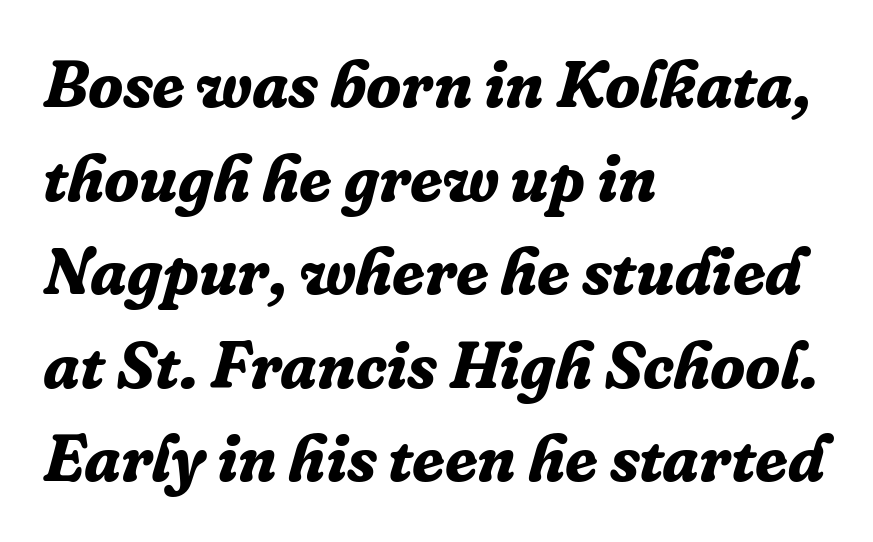
{"serif": "yes", "italic": "yes", "lean": "right", "slant_degrees": 16, "bold": "yes", "weight": "bold", "width": "normal", "stroke_contrast": "low", "x_height": "medium", "monospaced": "no", "underline": "no", "align": "left", "line_spacing": "normal", "line_spacing_ratio": 1.44, "letter_spacing": "normal", "letter_spacing_em": 0.0, "glyph_px": 65}
